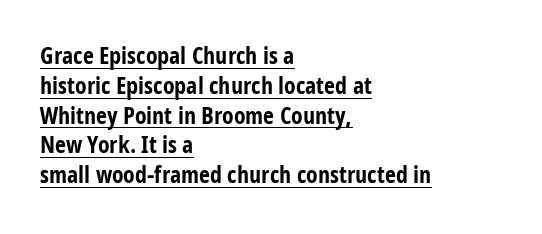
The image shows 24 px bold type, upright; set left-aligned, line spacing 1.24x, normal letter spacing, underlined.
